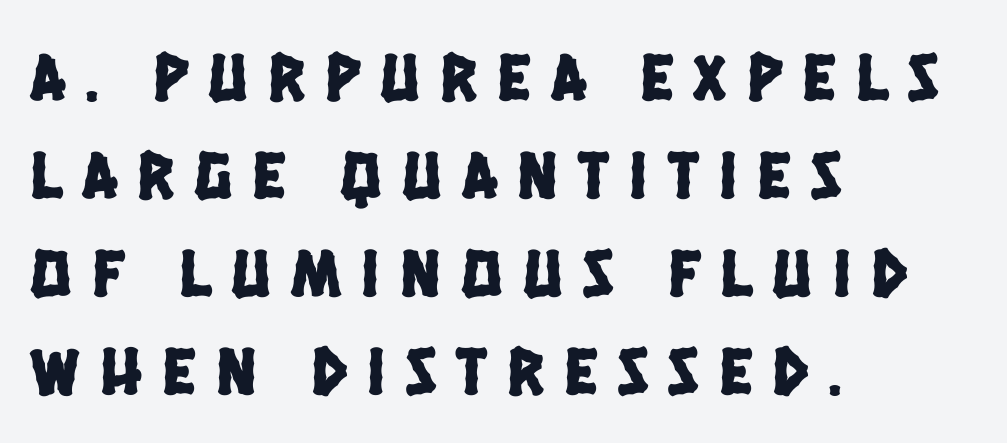
The image shows 68 px condensed sans-serif type; set left-aligned, normal line spacing (1.44x), unusually wide letter spacing (+0.3 em), not underlined; low stroke contrast and a large x-height.
